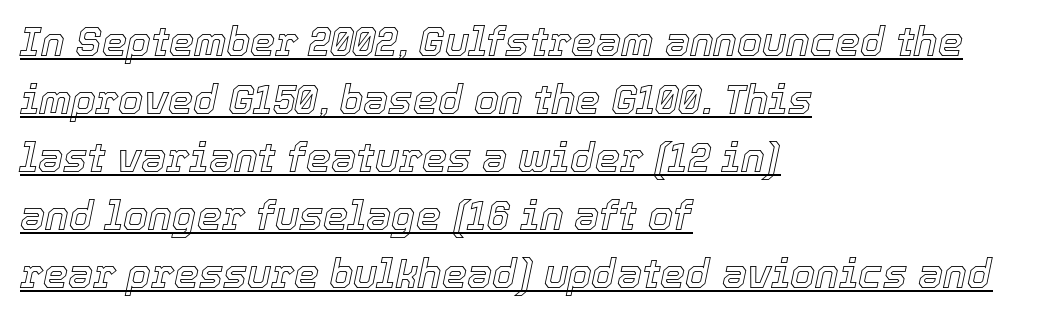
The image shows 40 px text type, italic (leaning right); set left-aligned, normal line spacing (1.45x), normal letter spacing, underlined; a medium x-height.
